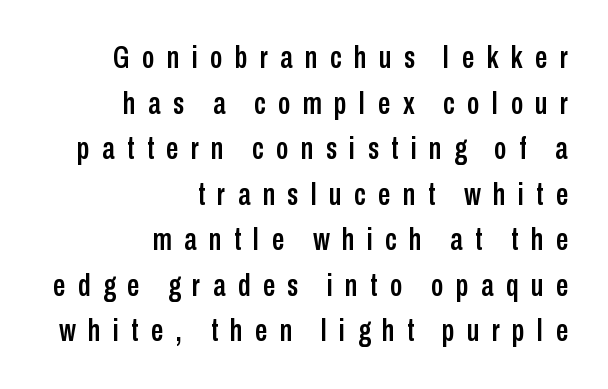
The image shows 31 px condensed sans-serif type, upright; set right-aligned, normal line spacing (1.47x), unusually wide letter spacing (+0.4 em), not underlined; low stroke contrast and a medium x-height.
